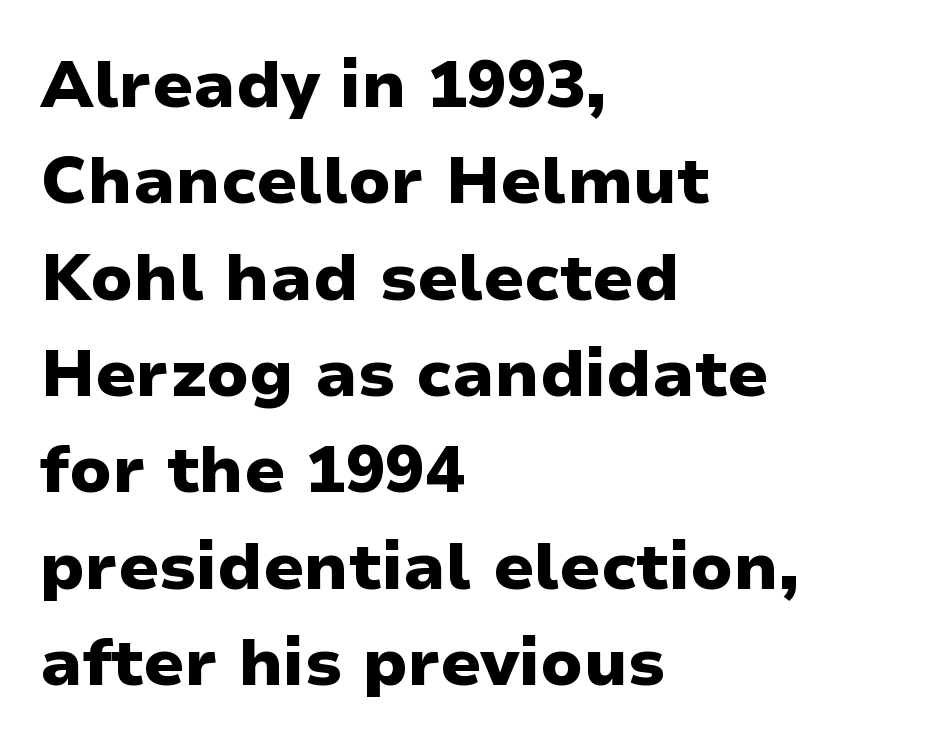
{"serif": "no", "italic": "no", "bold": "yes", "weight": "heavy", "width": "normal", "stroke_contrast": "low", "x_height": "medium", "monospaced": "no", "underline": "no", "align": "left", "line_spacing": "normal", "line_spacing_ratio": 1.46, "letter_spacing": "normal", "letter_spacing_em": 0.0, "glyph_px": 66}
